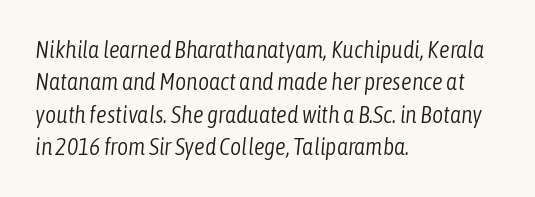
{"italic": "yes", "lean": "right", "slant_degrees": 6, "bold": "no", "underline": "no", "align": "left", "line_spacing": "normal", "line_spacing_ratio": 1.35, "letter_spacing": "normal", "letter_spacing_em": 0.0, "glyph_px": 24}
